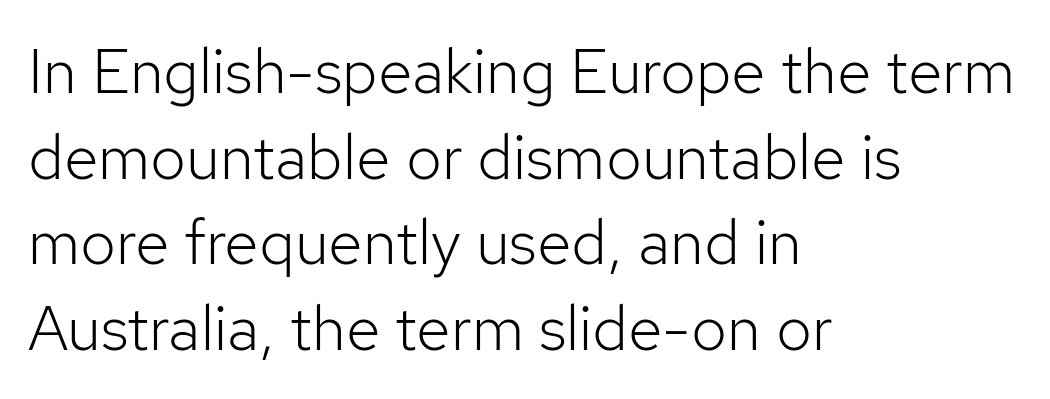
The image shows 63 px light sans-serif type, upright; set left-aligned, normal line spacing (1.36x), normal letter spacing, not underlined; low stroke contrast and a medium x-height.
